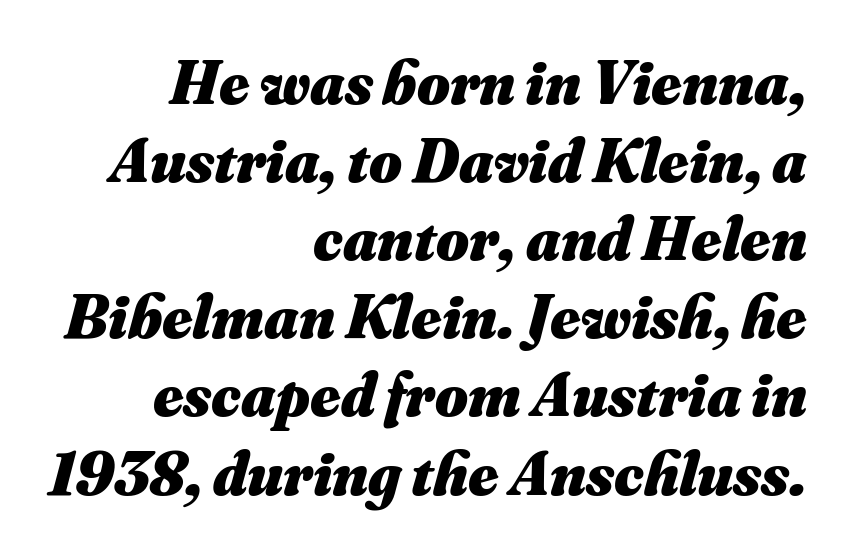
Q: Is the text bold? A: Yes.
Q: Is the text italic (slanted)? A: Yes, it leans right by about 16 degrees.
Q: Is the text underlined? A: No.
Q: How is the paragraph aligned? A: Right-aligned.
Q: Is the spacing between letters normal or unusually wide? A: Normal.
Q: Width (condensed, normal, or wide)? A: Normal.
Q: Stroke contrast? A: Medium.
Q: x-height? A: Small.
Q: Monospaced? A: No.
